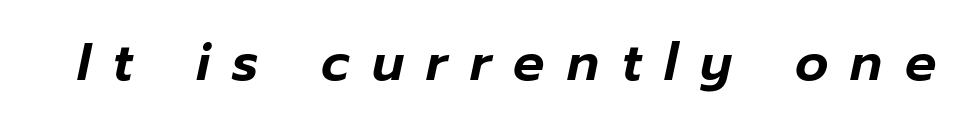
The image shows 52 px text type, italic (leaning right); set unusually wide letter spacing (+0.43 em), not underlined; low stroke contrast and a medium x-height.
